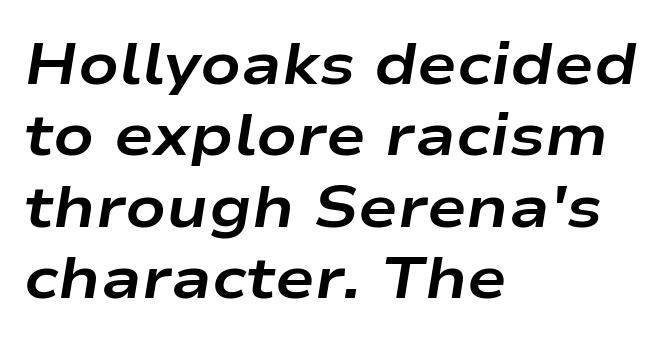
Slanted lettering throughout. Just letters on the line, the space beneath them empty. Does extra space separate the letters? No, they use regular spacing. The face used here is proportionally spaced, like ordinary book or web type. Leftover space on each line is placed entirely after the last word.
